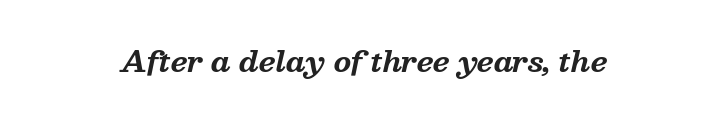
Q: Is the text bold? A: Yes.
Q: Is the text italic (slanted)? A: Yes, it leans right by about 13 degrees.
Q: Is the typeface a serif or a sans-serif typeface? A: Serif.
Q: Is the text underlined? A: No.
Q: How is the paragraph aligned? A: Centered.
Q: Is the spacing between letters normal or unusually wide? A: Normal.
Q: Width (condensed, normal, or wide)? A: Normal.
Q: Stroke contrast? A: Medium.
Q: x-height? A: Medium.
Q: Monospaced? A: No.
